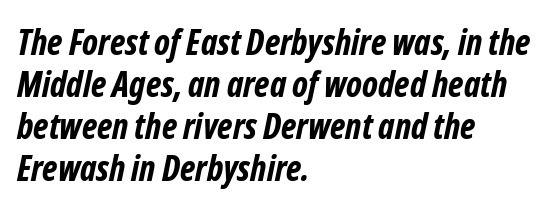
The image shows 35 px bold, condensed sans-serif type; set left-aligned, line spacing 1.2x, normal letter spacing, not underlined; low stroke contrast and a medium x-height.
